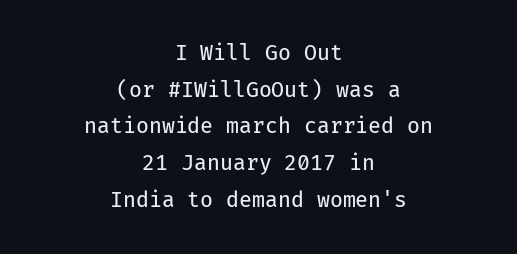
The letters stand upright; this is a roman face. Is the stroke heavy? The answer is a plain regular-or-lighter. In CSS terms this would be text-align: center. The zone under the glyphs is completely vacant. You could call the tracking neutral — neither tight nor loose.
